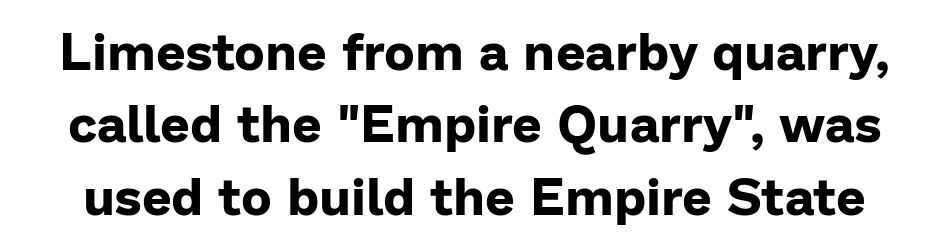
Q: Is the text bold? A: Yes.
Q: Is the text italic (slanted)? A: No, it is upright.
Q: Is the typeface a serif or a sans-serif typeface? A: Sans-serif.
Q: Is the text underlined? A: No.
Q: Is the spacing between letters normal or unusually wide? A: Normal.
Q: Is the spacing between lines tight, normal or loose? A: Normal.
Q: Width (condensed, normal, or wide)? A: Normal.
Q: Stroke contrast? A: Low.
Q: x-height? A: Medium.
Q: Monospaced? A: No.
